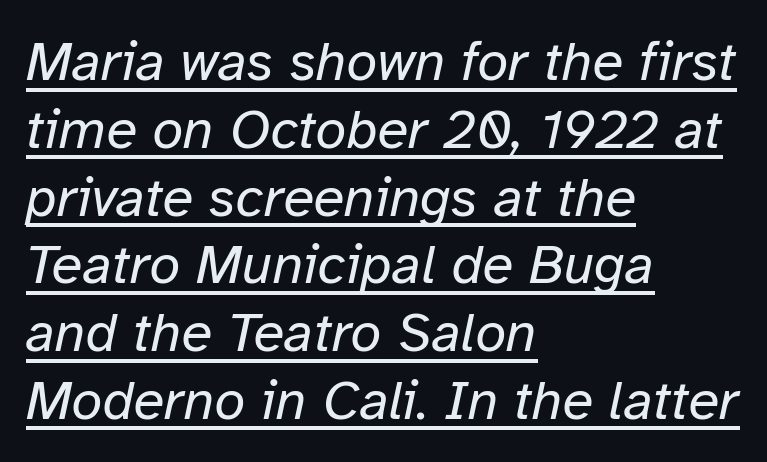
Q: Is the text bold? A: No.
Q: Is the text italic (slanted)? A: Yes, it leans right by about 12 degrees.
Q: Is the text underlined? A: Yes.
Q: How is the paragraph aligned? A: Left-aligned.
Q: Is the spacing between letters normal or unusually wide? A: Normal.
Q: Width (condensed, normal, or wide)? A: Normal.
Q: Stroke contrast? A: Low.
Q: x-height? A: Medium.
Q: Monospaced? A: No.
